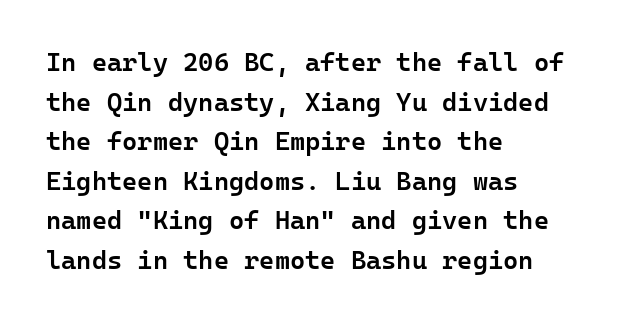
The image shows 26 px text type, upright; set left-aligned, normal line spacing (1.52x), normal letter spacing, not underlined.
